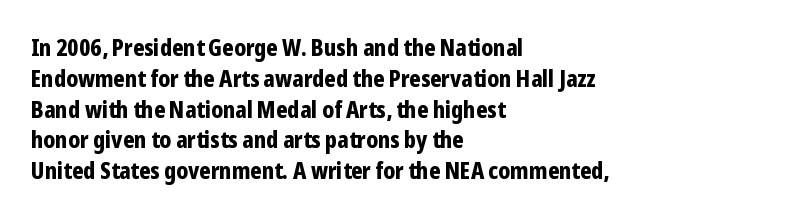
{"italic": "no", "bold": "yes", "underline": "no", "align": "left", "line_spacing": "normal", "line_spacing_ratio": 1.34, "letter_spacing": "normal", "letter_spacing_em": 0.0, "glyph_px": 23}
